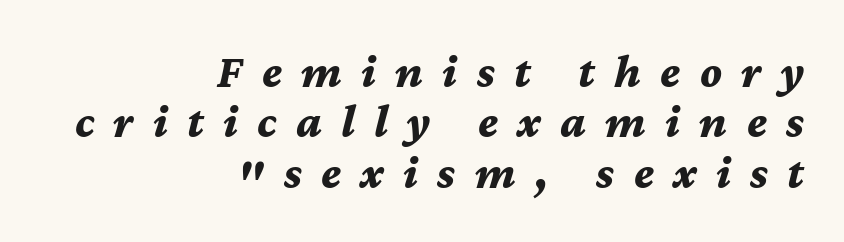
The image shows 47 px bold type, italic (leaning right); set right-aligned, tight line spacing (1.07x), unusually wide letter spacing (+0.41 em), not underlined; medium stroke contrast and a medium x-height.
